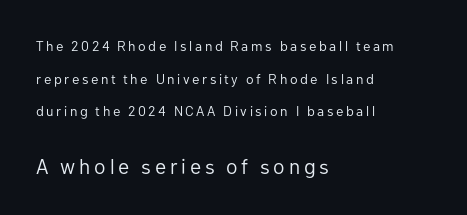
{"italic": "no", "bold": "no", "underline": "no", "align": "left", "line_spacing": "loose", "line_spacing_ratio": 2.33, "larger_block": "second", "size_ratio": 1.5, "glyph_px": 21}
